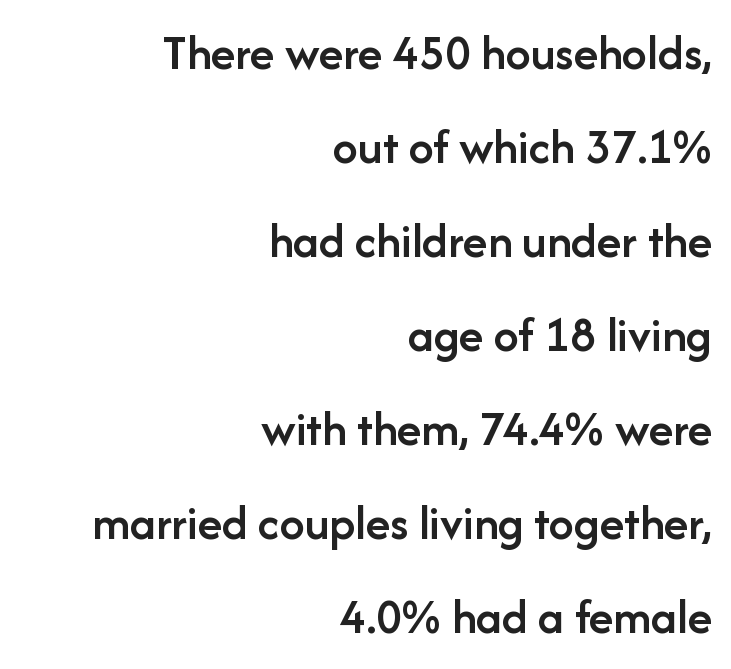
{"serif": "no", "italic": "no", "bold": "semi", "weight": "semibold", "width": "normal", "stroke_contrast": "low", "x_height": "medium", "monospaced": "no", "underline": "no", "align": "right", "line_spacing_ratio": 1.88, "letter_spacing": "normal", "letter_spacing_em": 0.0, "glyph_px": 50}
